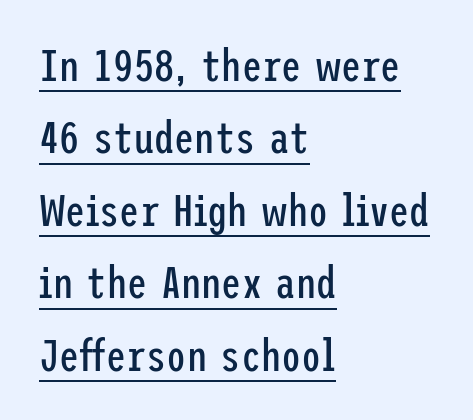
Here the glyphs are tracked normally, forming tight word shapes. These lines sit exactly where default settings would place them. Honestly, the underline is the first thing you notice here. In CSS terms this would be text-align: left. This is not heavy type; no bold has been used. These lines were composed using upright roman letters.
